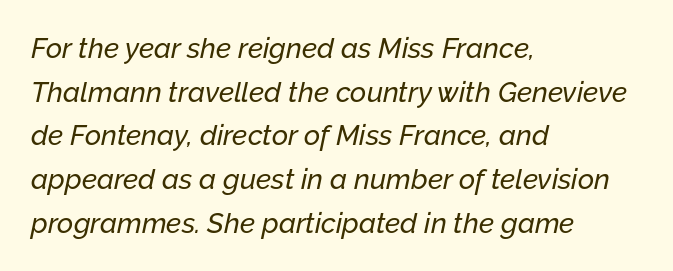
{"italic": "yes", "lean": "right", "slant_degrees": 12, "width": "normal", "stroke_contrast": "low", "x_height": "medium", "monospaced": "no", "underline": "no", "align": "left", "line_spacing": "normal", "line_spacing_ratio": 1.56, "letter_spacing": "normal", "letter_spacing_em": 0.0, "glyph_px": 28}
